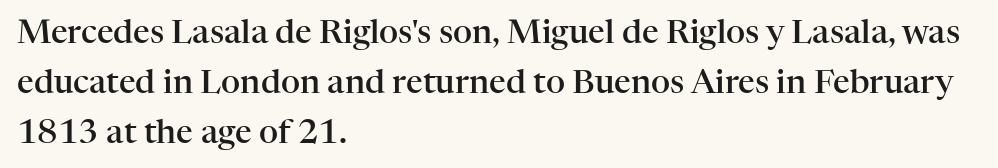
Q: Is the text bold? A: Semi-bold.
Q: Is the text italic (slanted)? A: No, it is upright.
Q: Is the typeface a serif or a sans-serif typeface? A: Serif.
Q: Is the text underlined? A: No.
Q: How is the paragraph aligned? A: Left-aligned.
Q: Is the spacing between letters normal or unusually wide? A: Normal.
Q: Is the spacing between lines tight, normal or loose? A: Normal.
Q: Width (condensed, normal, or wide)? A: Normal.
Q: Stroke contrast? A: High.
Q: x-height? A: Medium.
Q: Monospaced? A: No.
